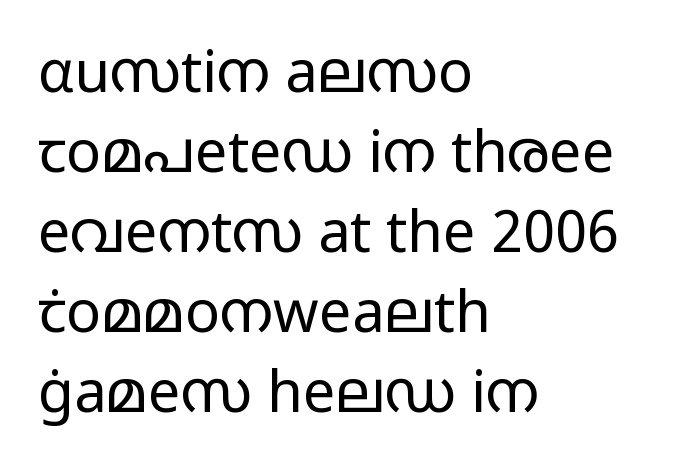
Compared with a centered layout, this one pins lines to the left instead. A typesetter would call this zero additional tracking. Decoration check: the copy has no underline. Look at the bottom of the vertical strokes: they stop flat, with no serifs. The vertical gap from one line to the next is medium. Is this a heavy cut? Hardly; it is regular or lighter.
